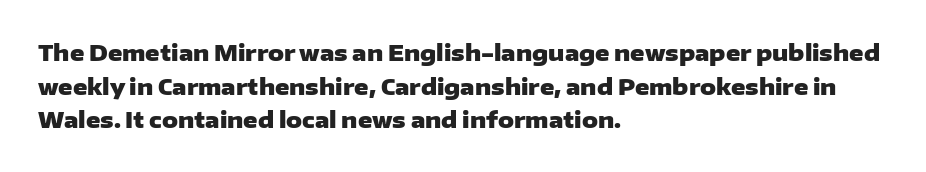
{"italic": "no", "bold": "yes", "underline": "no", "align": "left", "line_spacing": "normal", "line_spacing_ratio": 1.53, "letter_spacing": "normal", "letter_spacing_em": 0.0, "glyph_px": 22}
